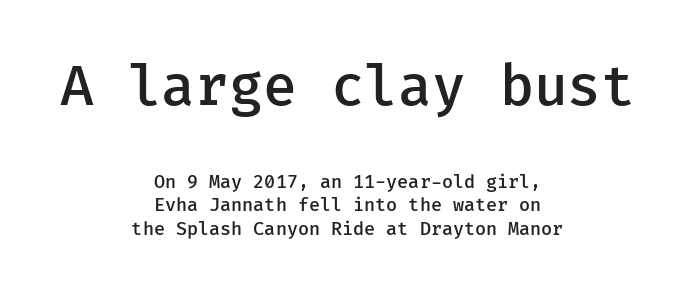
{"serif": "no", "italic": "no", "bold": "semi", "weight": "semibold", "width": "normal", "stroke_contrast": "low", "x_height": "medium", "monospaced": "yes", "underline": "no", "align": "center", "line_spacing": "normal", "line_spacing_ratio": 1.32, "letter_spacing": "normal", "letter_spacing_em": 0.0, "larger_block": "first", "size_ratio": 3.06, "glyph_px": 55}
